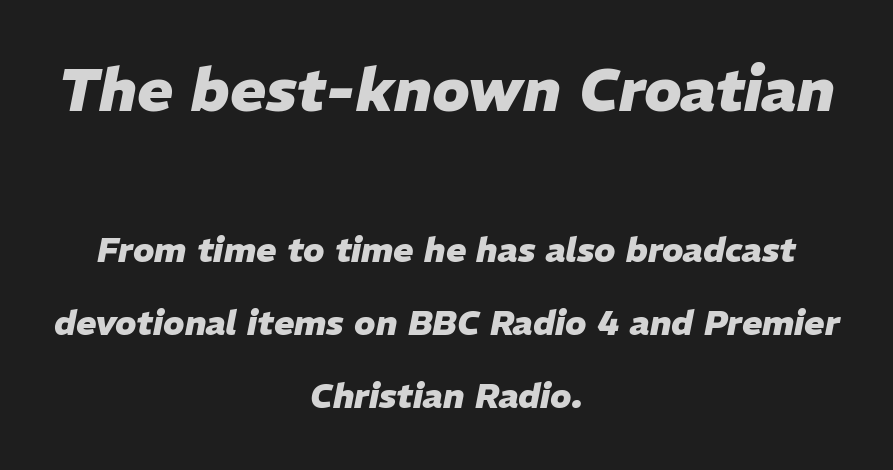
It's the slanting kind of type. Type size steps down from the first block to the second. Leading is clearly above the norm, producing a sparse column. Do the characters align in a grid? No, the font is proportional. In terms of weight, the rendering is a true, heavy bold. A clean baseline with only descenders dipping below it.
